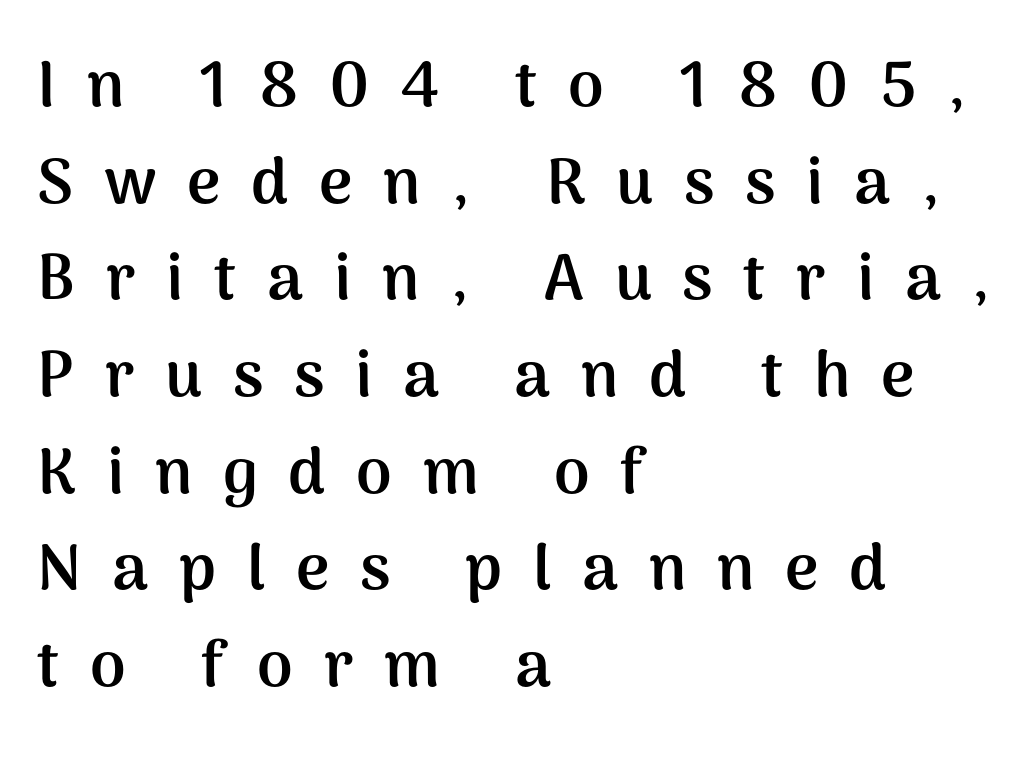
{"serif": "no", "italic": "no", "bold": "yes", "weight": "semibold", "width": "normal", "stroke_contrast": "medium", "x_height": "medium", "monospaced": "no", "underline": "no", "align": "left", "line_spacing": "normal", "line_spacing_ratio": 1.51, "letter_spacing": "wide", "letter_spacing_em": 0.48, "glyph_px": 64}
